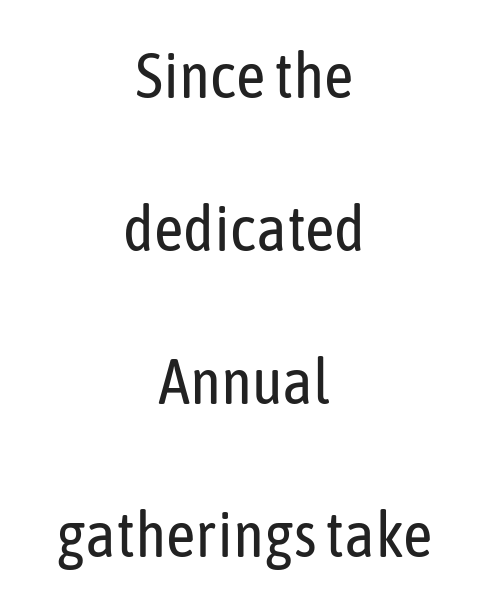
Q: Is the text bold? A: No.
Q: Is the text italic (slanted)? A: No, it is upright.
Q: Is the typeface a serif or a sans-serif typeface? A: Sans-serif.
Q: Is the text underlined? A: No.
Q: How is the paragraph aligned? A: Centered.
Q: Is the spacing between letters normal or unusually wide? A: Normal.
Q: Is the spacing between lines tight, normal or loose? A: Loose.
Q: Width (condensed, normal, or wide)? A: Condensed.
Q: Stroke contrast? A: Low.
Q: x-height? A: Medium.
Q: Monospaced? A: No.
